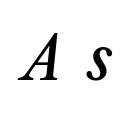
Q: Is the text bold? A: Semi-bold.
Q: Is the text italic (slanted)? A: Yes, it leans right by about 23 degrees.
Q: Is the text underlined? A: No.
Q: Is the spacing between letters normal or unusually wide? A: Unusually wide.
Q: Width (condensed, normal, or wide)? A: Condensed.
Q: Stroke contrast? A: Low.
Q: x-height? A: Medium.
Q: Monospaced? A: No.
